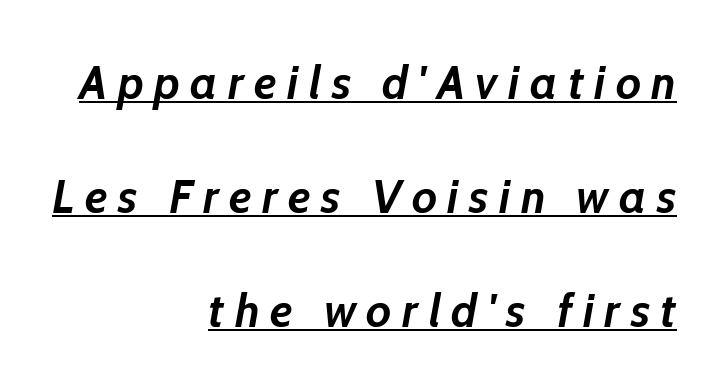
The image shows 48 px semibold type, italic (leaning right); set right-aligned, loose line spacing (2.37x), unusually wide letter spacing (+0.22 em), underlined; low stroke contrast and a medium x-height.
